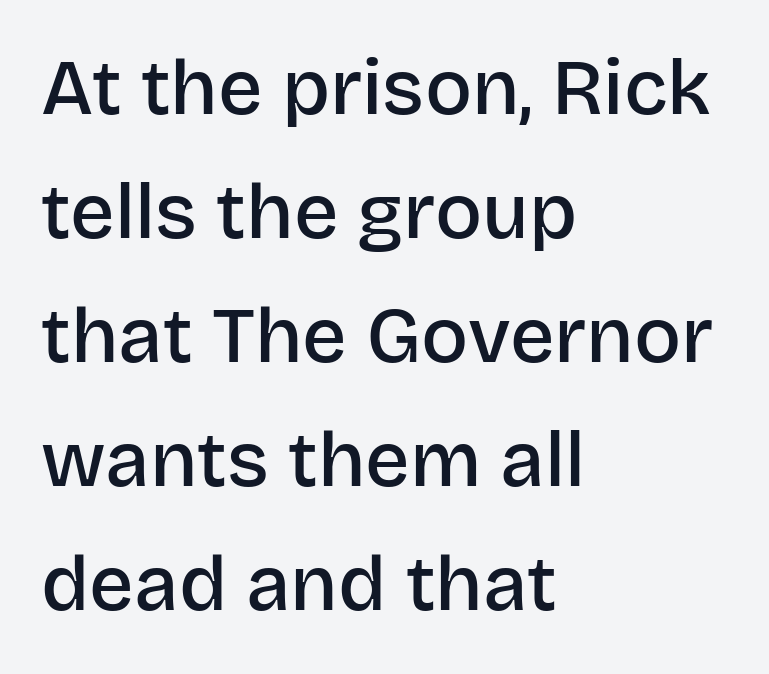
{"serif": "no", "italic": "no", "bold": "semi", "weight": "semibold", "width": "normal", "stroke_contrast": "low", "x_height": "large", "monospaced": "no", "underline": "no", "align": "left", "line_spacing": "normal", "line_spacing_ratio": 1.59, "letter_spacing": "normal", "letter_spacing_em": 0.0, "glyph_px": 78}
